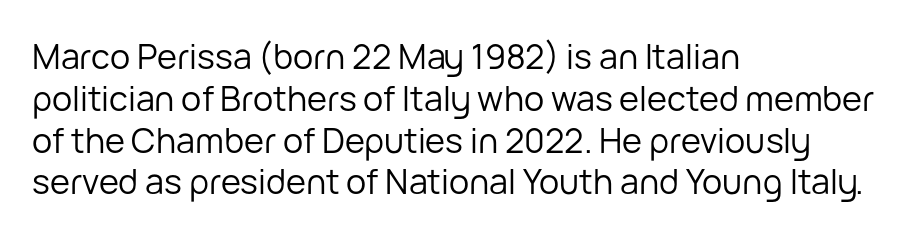
{"serif": "no", "italic": "no", "bold": "no", "weight": "regular", "width": "normal", "stroke_contrast": "low", "x_height": "medium", "monospaced": "no", "underline": "no", "align": "left", "line_spacing_ratio": 1.23, "letter_spacing": "normal", "letter_spacing_em": 0.0, "glyph_px": 34}
